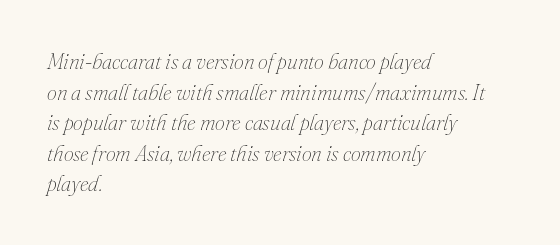
{"italic": "yes", "lean": "right", "slant_degrees": 16, "bold": "no", "underline": "no", "align": "left", "line_spacing": "normal", "line_spacing_ratio": 1.39, "letter_spacing": "normal", "letter_spacing_em": 0.0, "glyph_px": 22}
